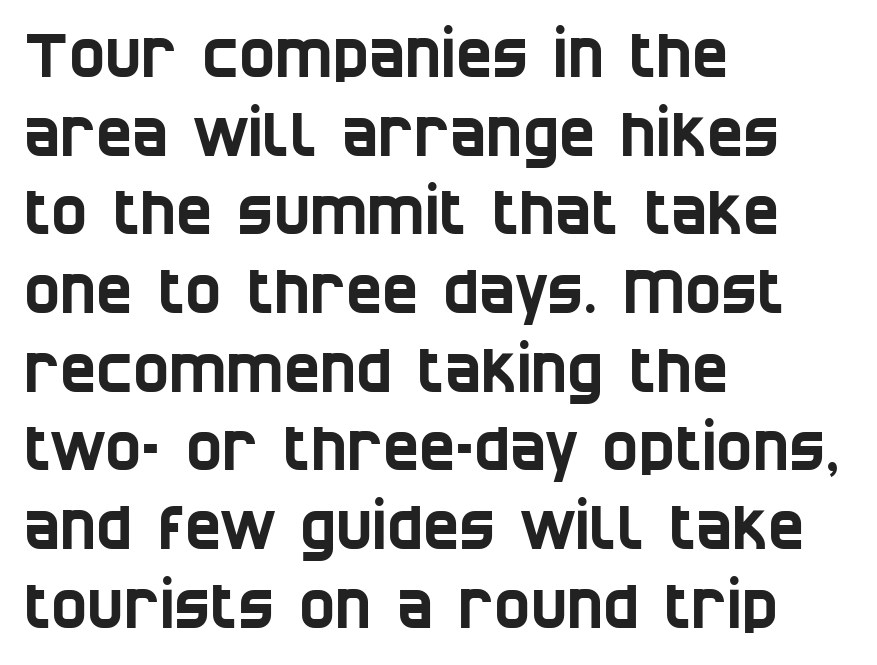
The image shows 61 px condensed sans-serif type; set left-aligned, normal line spacing (1.29x), normal letter spacing, not underlined; low stroke contrast and a large x-height.
